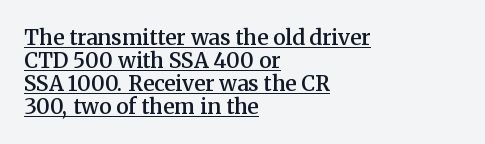
The image shows 21 px text type, upright; set left-aligned, tight line spacing (1.09x), normal letter spacing, underlined.
